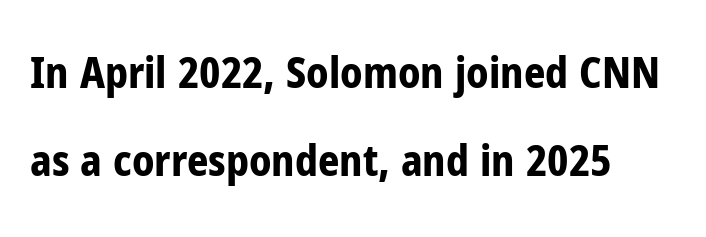
The face used here is a sans, in the tradition of grotesques and geometrics. Notice how the stems are strictly vertical — no italics here. Honestly, the letter spacing is just normal — you wouldn't notice it. Do the characters align in a grid? No, the font is proportional.
